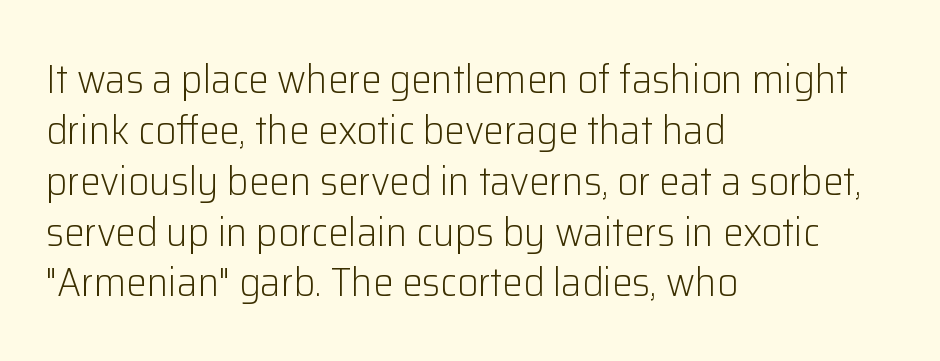
Q: Is the text bold? A: No.
Q: Is the text italic (slanted)? A: No, it is upright.
Q: Is the typeface a serif or a sans-serif typeface? A: Sans-serif.
Q: Is the text underlined? A: No.
Q: How is the paragraph aligned? A: Left-aligned.
Q: Is the spacing between letters normal or unusually wide? A: Normal.
Q: Width (condensed, normal, or wide)? A: Normal.
Q: Stroke contrast? A: Low.
Q: x-height? A: Medium.
Q: Monospaced? A: No.
